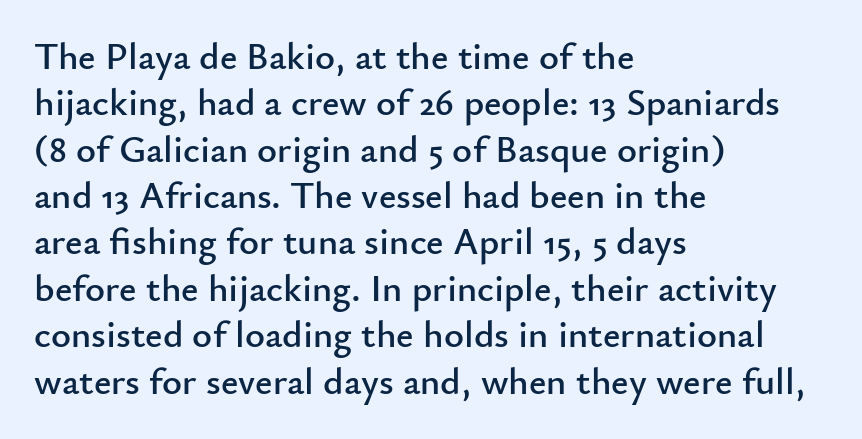
Q: Is the text italic (slanted)? A: No, it is upright.
Q: Is the typeface a serif or a sans-serif typeface? A: Sans-serif.
Q: Is the text underlined? A: No.
Q: How is the paragraph aligned? A: Left-aligned.
Q: Is the spacing between letters normal or unusually wide? A: Normal.
Q: Width (condensed, normal, or wide)? A: Normal.
Q: Stroke contrast? A: Low.
Q: x-height? A: Small.
Q: Monospaced? A: No.
